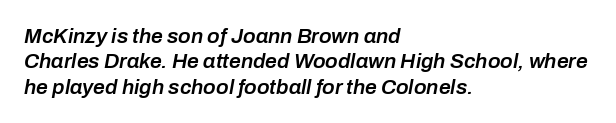
{"italic": "yes", "lean": "right", "slant_degrees": 10, "bold": "semi", "underline": "no", "align": "left", "line_spacing_ratio": 1.21, "letter_spacing": "normal", "letter_spacing_em": 0.0, "glyph_px": 21}
